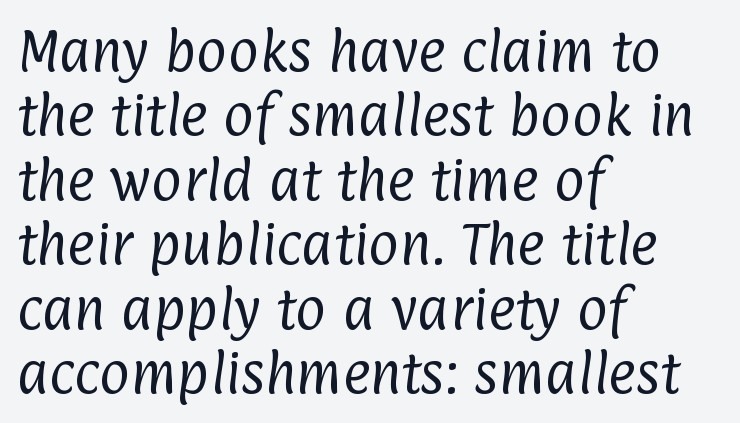
The lines sit at an ordinary, default distance from one another. Serif or sans? Sans — the stroke terminals are bare. The passage shown is typed in a proportional face where columns would drift. Look at the tracking — it's just the regular setting, nothing added. Heaviness? Minimal to ordinary, like unemphasized prose.
